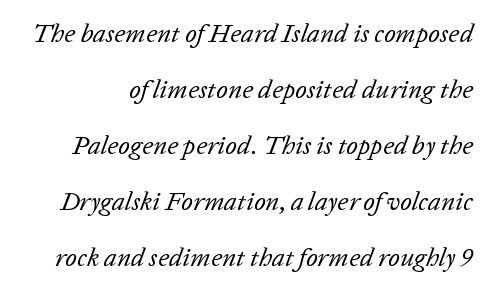
Is the letter spacing exaggerated? No — it looks like the ordinary default. The strip under each line holds only bare page. Slant detected: the letters are inclined. Vertical stems look standard width or narrower in stroke. Leading: increased.
